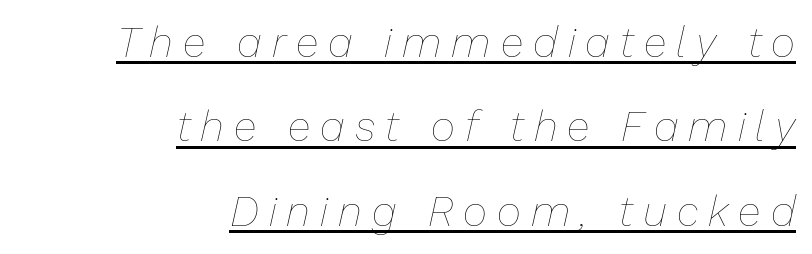
The image shows 42 px thin type, italic (leaning right); set right-aligned, loose line spacing (2.01x), unusually wide letter spacing (+0.24 em), underlined; low stroke contrast and a medium x-height.
